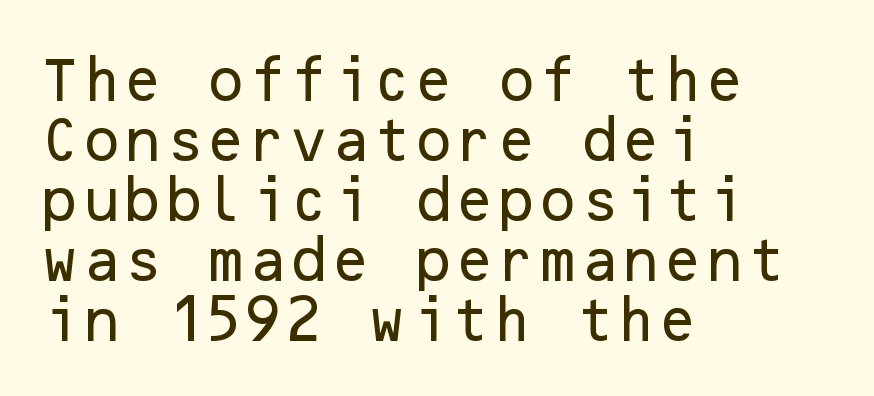
Summary of vertical rhythm: regular, with standard interline spacing. This sample uses an upright cut, with every glyph sitting square on the baseline. This sample is left-justified, so line endings fall wherever the words run out. Is this a sans? Yes — the strokes have no serifs. Lines of text with bare space underneath.
